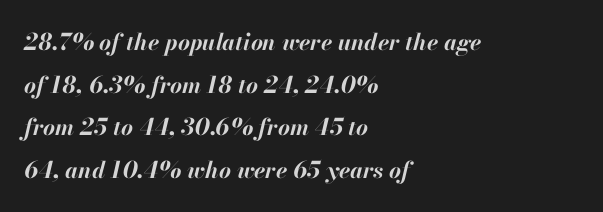
{"italic": "yes", "lean": "right", "slant_degrees": 13, "bold": "yes", "underline": "no", "align": "left", "line_spacing_ratio": 1.85, "letter_spacing": "normal", "letter_spacing_em": 0.0, "glyph_px": 23}
